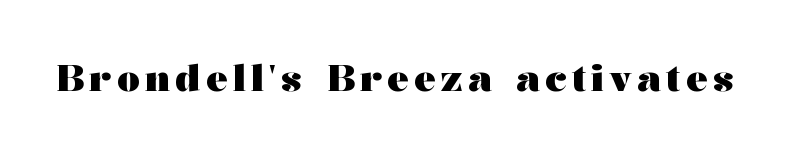
The typeface chosen for these lines features serifs. Descenders hang freely into open space. You could not count columns in this text — the font is proportionally spaced. Does the lettering tilt? It doesn't — this is upright.
